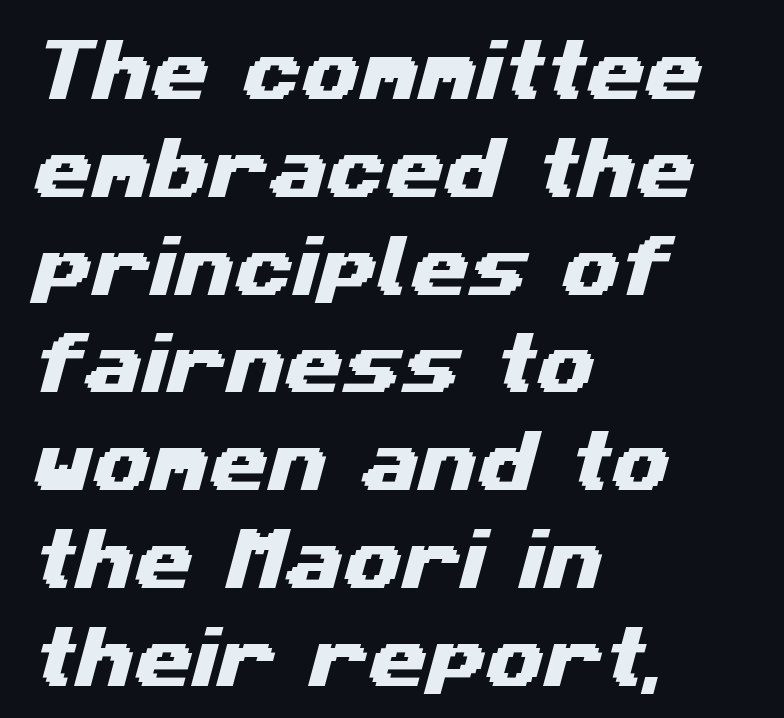
The image shows 67 px wide sans-serif type; set left-aligned, normal line spacing (1.46x), normal letter spacing, not underlined; medium stroke contrast and a medium x-height.
